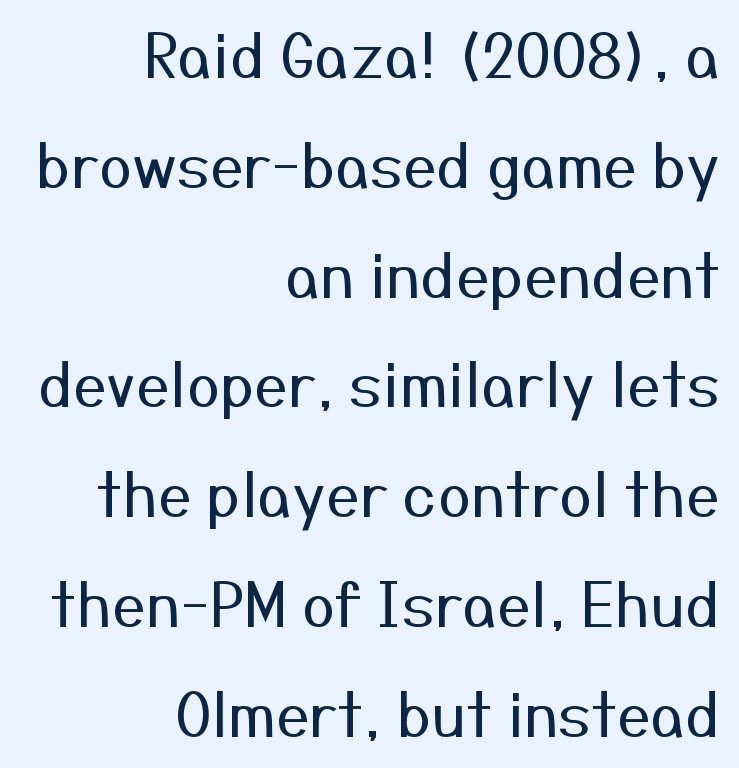
{"serif": "no", "italic": "no", "bold": "no", "weight": "regular", "width": "normal", "stroke_contrast": "medium", "x_height": "medium", "monospaced": "no", "underline": "no", "align": "right", "line_spacing_ratio": 1.83, "letter_spacing": "normal", "letter_spacing_em": 0.0, "glyph_px": 60}
